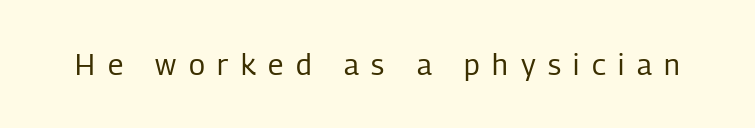
{"serif": "no", "italic": "no", "bold": "no", "weight": "regular", "width": "condensed", "stroke_contrast": "low", "x_height": "medium", "monospaced": "no", "underline": "no", "letter_spacing": "wide", "letter_spacing_em": 0.43, "glyph_px": 29}
